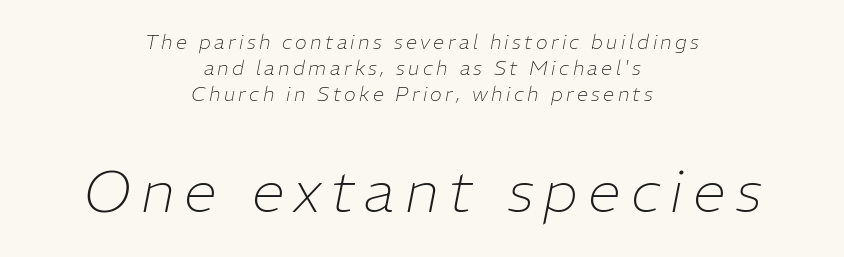
The image shows 59 px thin type, italic (leaning right); set centered, normal line spacing (1.29x), not underlined; the second (bottom) block is 2.95x larger; low stroke contrast and a medium x-height.
